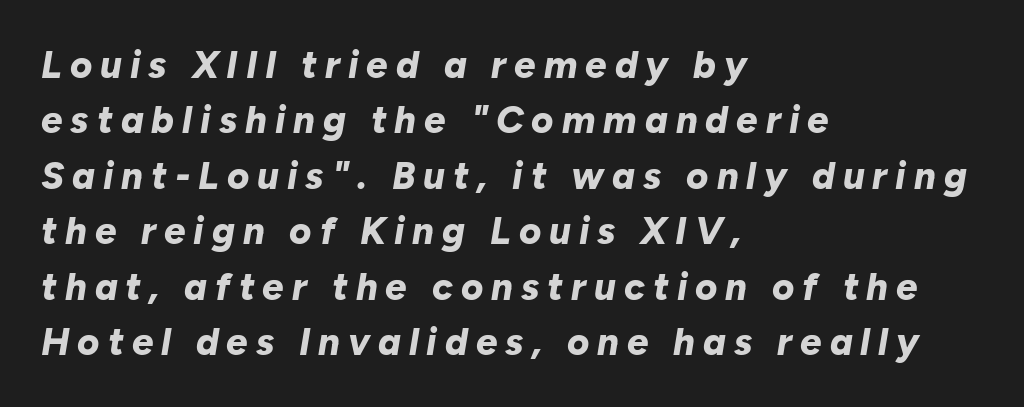
Q: Is the text bold? A: Yes.
Q: Is the text italic (slanted)? A: Yes, it leans right by about 10 degrees.
Q: Is the text underlined? A: No.
Q: How is the paragraph aligned? A: Left-aligned.
Q: Is the spacing between letters normal or unusually wide? A: Unusually wide.
Q: Is the spacing between lines tight, normal or loose? A: Normal.
Q: Width (condensed, normal, or wide)? A: Normal.
Q: Stroke contrast? A: Low.
Q: x-height? A: Medium.
Q: Monospaced? A: No.
